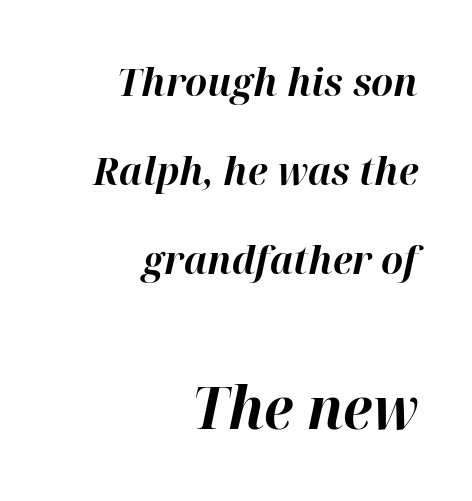
Q: Is the text bold? A: Yes.
Q: Is the text italic (slanted)? A: Yes, it leans right by about 12 degrees.
Q: Is the text underlined? A: No.
Q: How is the paragraph aligned? A: Right-aligned.
Q: Is the spacing between letters normal or unusually wide? A: Normal.
Q: Is the spacing between lines tight, normal or loose? A: Loose.
Q: Which block of text is set in a larger size, the first (top) or the second (bottom)? A: The second (bottom) one.
Q: Width (condensed, normal, or wide)? A: Normal.
Q: Stroke contrast? A: High.
Q: x-height? A: Medium.
Q: Monospaced? A: No.
